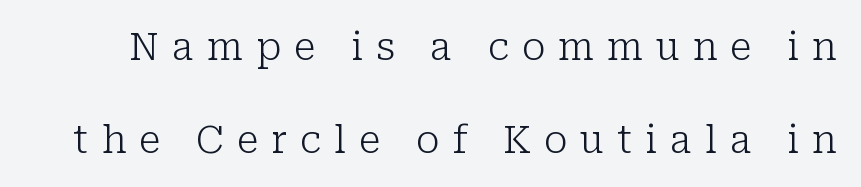
The image shows 38 px light serif type, upright; set loose line spacing (2.44x), unusually wide letter spacing (+0.34 em), not underlined; low stroke contrast and a medium x-height.
